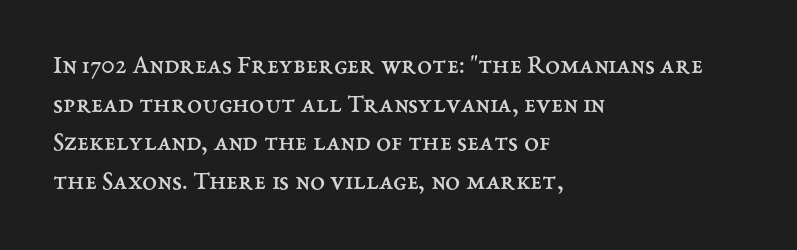
{"italic": "no", "bold": "no", "underline": "no", "align": "left", "line_spacing": "normal", "line_spacing_ratio": 1.43, "letter_spacing": "normal", "letter_spacing_em": 0.0, "glyph_px": 27}
